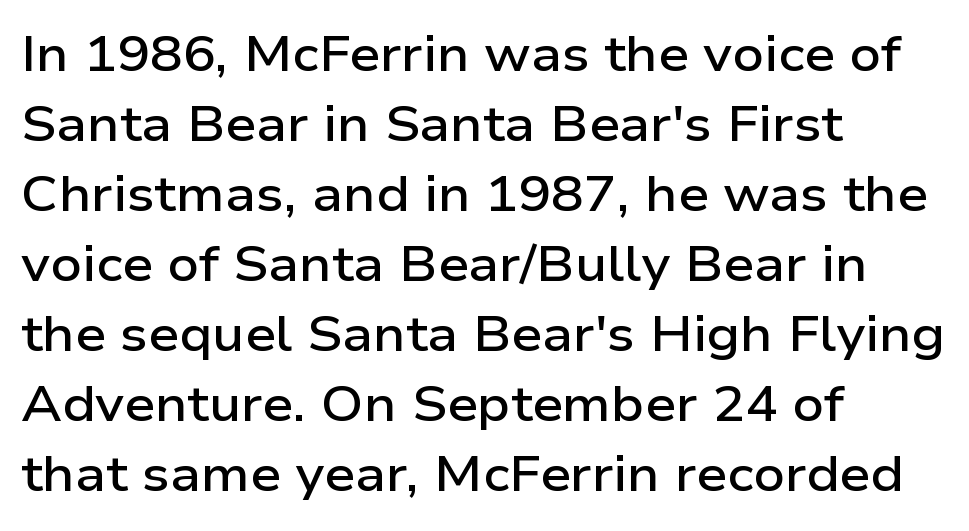
The image shows 49 px semibold, wide sans-serif type, upright; set left-aligned, normal line spacing (1.43x), normal letter spacing, not underlined; low stroke contrast and a medium x-height.
